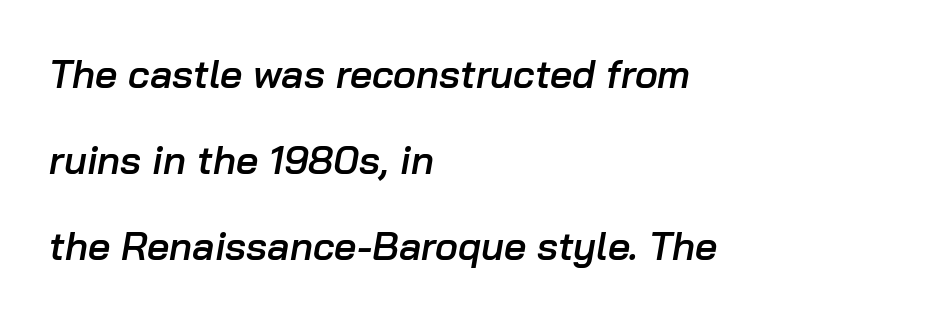
The image shows 39 px semibold type, italic (leaning right); set left-aligned, loose line spacing (2.21x), normal letter spacing, not underlined; low stroke contrast and a medium x-height.
